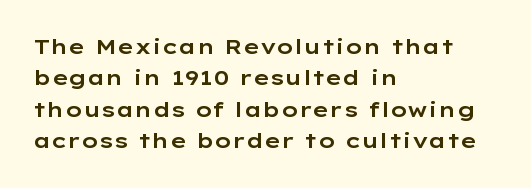
Q: Is the text italic (slanted)? A: No, it is upright.
Q: Is the text underlined? A: No.
Q: How is the paragraph aligned? A: Left-aligned.
Q: Is the spacing between letters normal or unusually wide? A: Normal.
Q: Is the spacing between lines tight, normal or loose? A: Normal.
